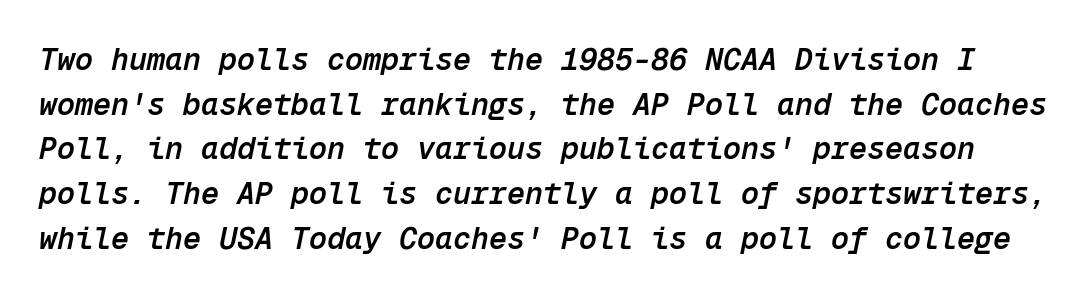
The image shows 30 px semibold type, italic (leaning right), monospaced; set normal line spacing (1.49x), normal letter spacing, not underlined; low stroke contrast and a medium x-height.
